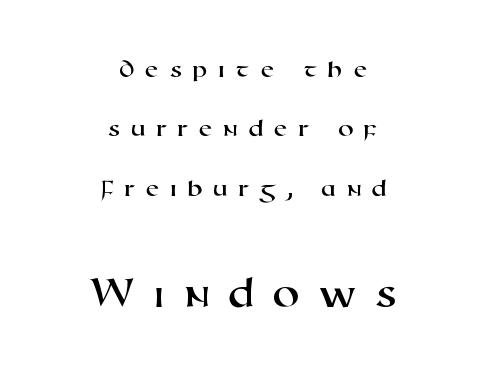
The image shows 44 px wide sans-serif type; set centered, loose line spacing (2.38x), unusually wide letter spacing (+0.41 em), not underlined; the second (bottom) block is 1.76x larger; high stroke contrast and a medium x-height.
